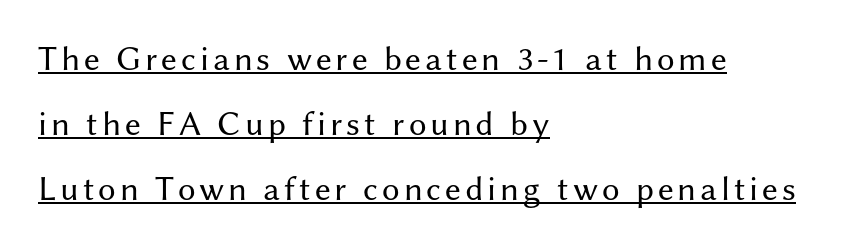
{"serif": "no", "italic": "no", "bold": "no", "weight": "regular", "width": "normal", "stroke_contrast": "medium", "x_height": "medium", "monospaced": "no", "underline": "yes", "align": "left", "line_spacing_ratio": 1.86, "glyph_px": 35}
